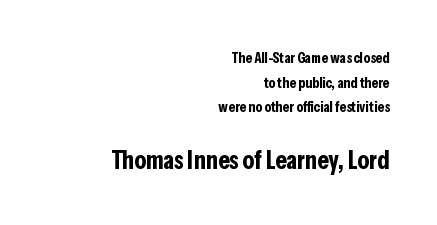
Scale increases going downward across the two blocks. Look at the tracking — it's just the regular setting, nothing added. A typesetter would mark this as roman, not italic. This sample is right-justified, so line beginnings fall wherever the words allow. Heft: maximum for text — a bold.
